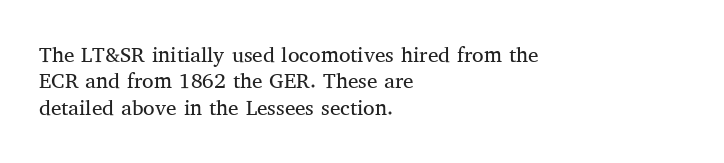
The image shows 21 px text type, upright; set left-aligned, normal line spacing (1.26x), normal letter spacing, not underlined.
